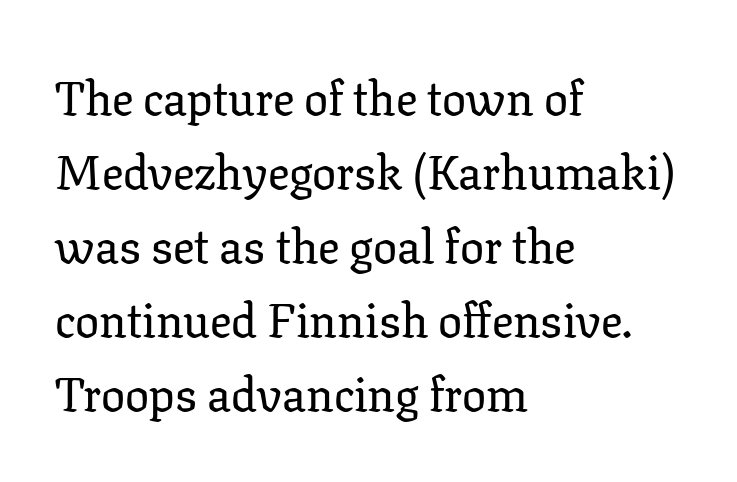
Q: Is the text italic (slanted)? A: No, it is upright.
Q: Is the typeface a serif or a sans-serif typeface? A: Serif.
Q: Is the text underlined? A: No.
Q: How is the paragraph aligned? A: Left-aligned.
Q: Is the spacing between letters normal or unusually wide? A: Normal.
Q: Is the spacing between lines tight, normal or loose? A: Normal.
Q: Width (condensed, normal, or wide)? A: Normal.
Q: Stroke contrast? A: Low.
Q: x-height? A: Medium.
Q: Monospaced? A: No.
